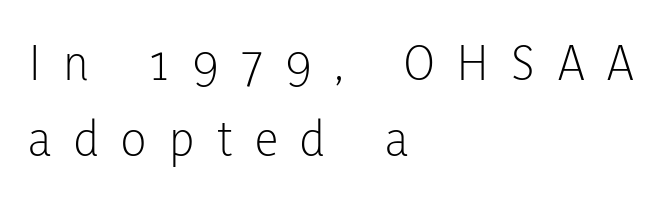
{"serif": "no", "italic": "no", "bold": "no", "weight": "light", "width": "condensed", "stroke_contrast": "low", "x_height": "medium", "monospaced": "no", "underline": "no", "align": "left", "line_spacing": "normal", "line_spacing_ratio": 1.44, "letter_spacing": "wide", "letter_spacing_em": 0.43, "glyph_px": 53}
